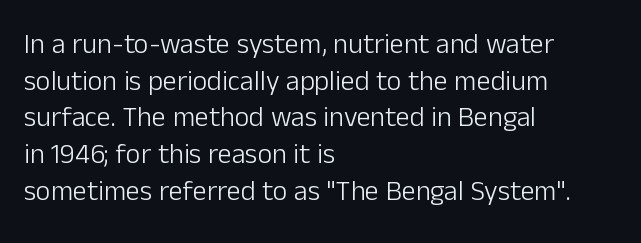
Nothing sits at the stroke ends, so this counts as sans-serif. Do the characters align in a grid? No, the font is proportional. Between one letter and the next there's only the usual sliver of space. Rendered with straight, roman letterforms. Glance below the letters and you will spot only blank space. Is this a heavy cut? Hardly; it is regular or lighter.
